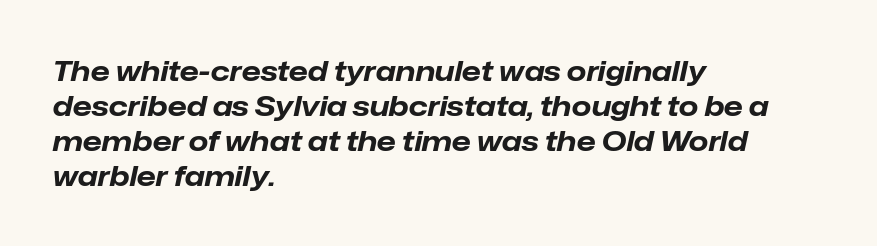
{"italic": "yes", "lean": "right", "slant_degrees": 12, "bold": "yes", "weight": "bold", "width": "normal", "stroke_contrast": "low", "x_height": "medium", "monospaced": "no", "underline": "no", "align": "left", "line_spacing": "normal", "line_spacing_ratio": 1.25, "letter_spacing": "normal", "letter_spacing_em": 0.0, "glyph_px": 28}
